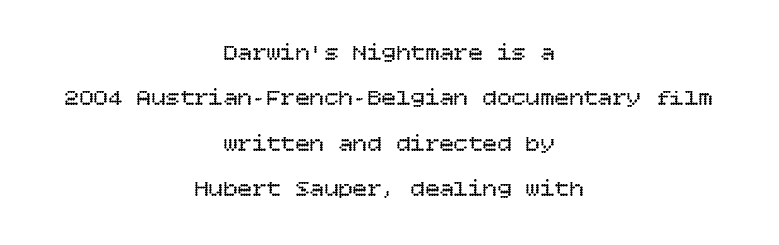
Q: Is the text bold? A: No.
Q: Is the text italic (slanted)? A: No, it is upright.
Q: Is the text underlined? A: No.
Q: How is the paragraph aligned? A: Centered.
Q: Is the spacing between letters normal or unusually wide? A: Normal.
